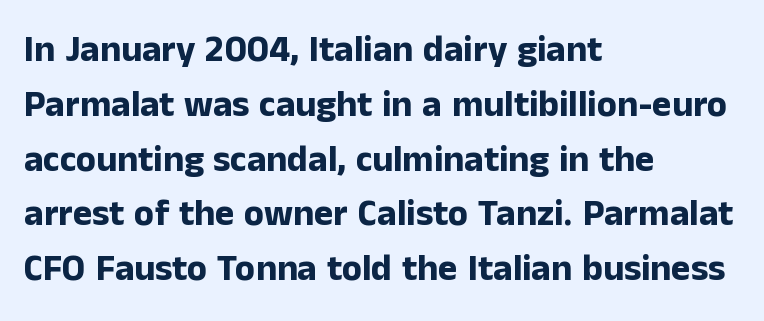
Notice how thick the strokes are: this is what a full bold looks like. The type sits square on the baseline with zero lean. Lines of text with bare space underneath. Vertically, the passage feels balanced, rows spaced as you'd expect. Spacing between characters is what you'd get straight out of the box. In terms of letterform style, serifs are entirely absent.
